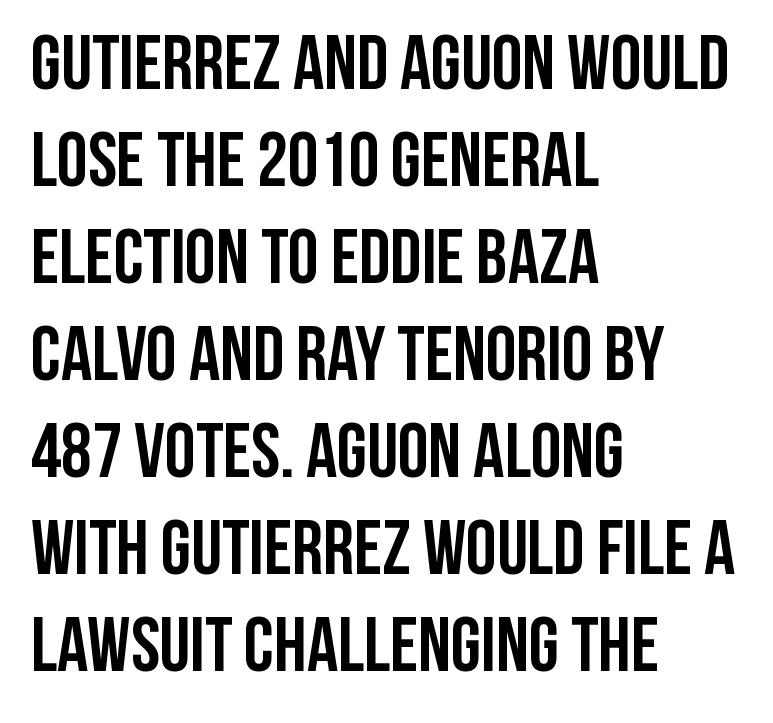
Q: Is the text bold? A: Yes.
Q: Is the text italic (slanted)? A: No, it is upright.
Q: Is the typeface a serif or a sans-serif typeface? A: Sans-serif.
Q: Is the text underlined? A: No.
Q: How is the paragraph aligned? A: Left-aligned.
Q: Is the spacing between letters normal or unusually wide? A: Normal.
Q: Is the spacing between lines tight, normal or loose? A: Normal.
Q: Width (condensed, normal, or wide)? A: Condensed.
Q: Stroke contrast? A: Low.
Q: x-height? A: Large.
Q: Monospaced? A: No.
